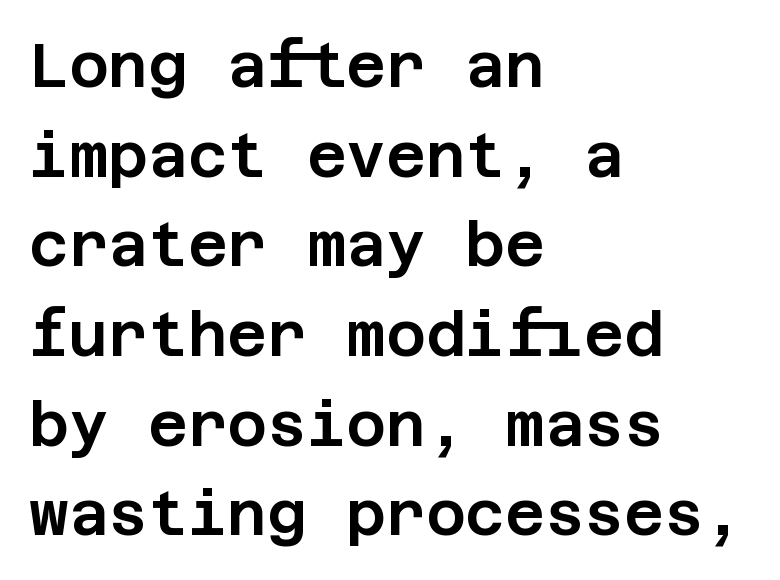
The image shows 61 px sans-serif type, upright; set left-aligned, normal line spacing (1.47x), normal letter spacing, not underlined; low stroke contrast and a large x-height.
